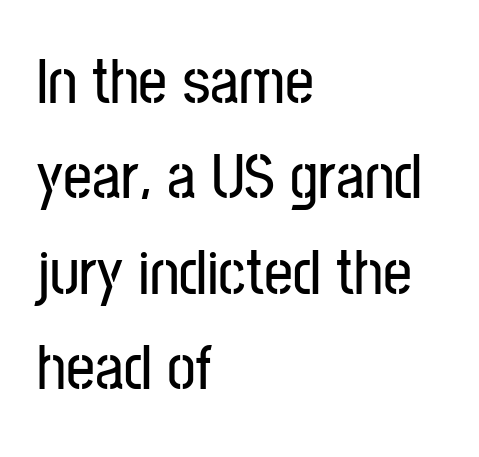
Notice how descenders clear the ascenders below comfortably — that's standard leading. Quick note: underline off. A typesetter would call this zero additional tracking. Nope, no serifs anywhere on these letters. The axis of the letterforms is exactly vertical. The letters advance in unequal steps, a hallmark of proportional type.
